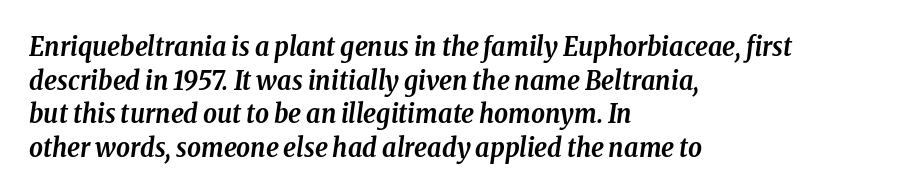
{"italic": "yes", "lean": "right", "slant_degrees": 8, "bold": "yes", "underline": "no", "align": "left", "line_spacing": "normal", "line_spacing_ratio": 1.25, "letter_spacing": "normal", "letter_spacing_em": 0.0, "glyph_px": 27}
